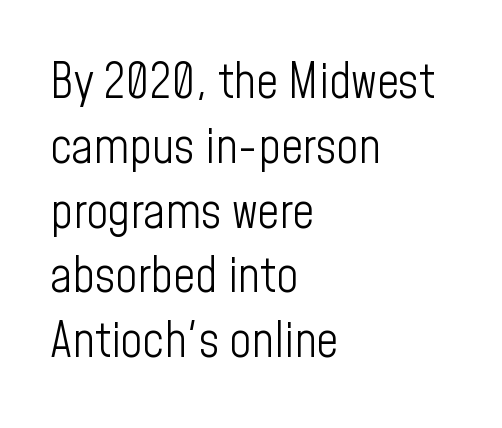
Spacing between characters is what you'd get straight out of the box. No italicization has been applied; the sample stays upright. The face used here is proportionally spaced, like ordinary book or web type. Plain, unruled lines of type. Note: no serifs on the glyphs.
